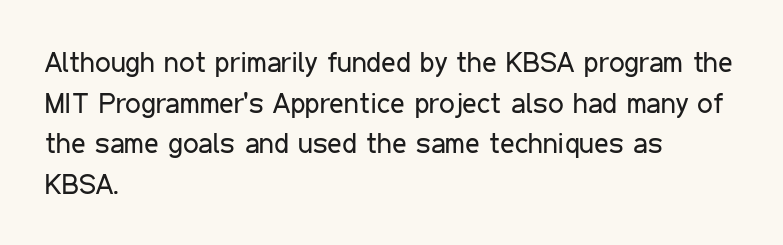
Q: Is the text bold? A: No.
Q: Is the text italic (slanted)? A: No, it is upright.
Q: Is the typeface a serif or a sans-serif typeface? A: Sans-serif.
Q: Is the text underlined? A: No.
Q: How is the paragraph aligned? A: Left-aligned.
Q: Is the spacing between letters normal or unusually wide? A: Normal.
Q: Is the spacing between lines tight, normal or loose? A: Normal.
Q: Width (condensed, normal, or wide)? A: Condensed.
Q: Stroke contrast? A: Low.
Q: x-height? A: Medium.
Q: Monospaced? A: No.
